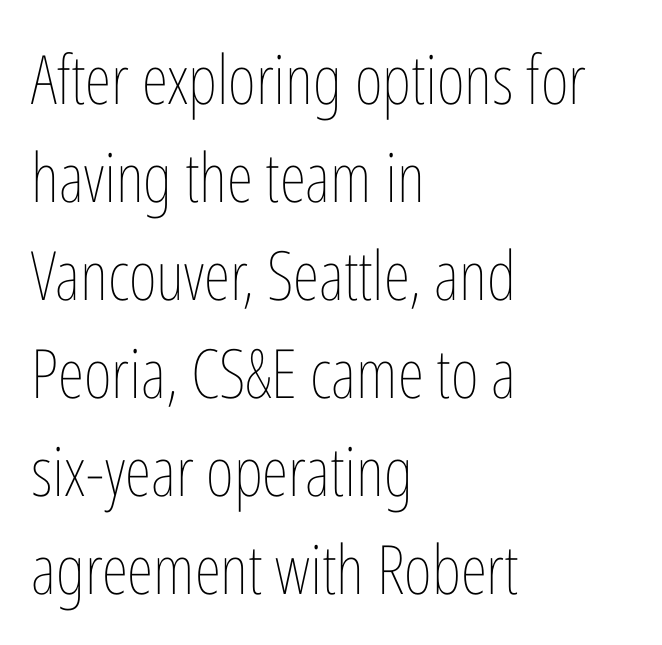
{"italic": "no", "bold": "no", "weight": "thin", "width": "condensed", "stroke_contrast": "low", "x_height": "medium", "monospaced": "no", "underline": "no", "align": "left", "line_spacing": "normal", "line_spacing_ratio": 1.44, "letter_spacing": "normal", "letter_spacing_em": 0.0, "glyph_px": 68}
